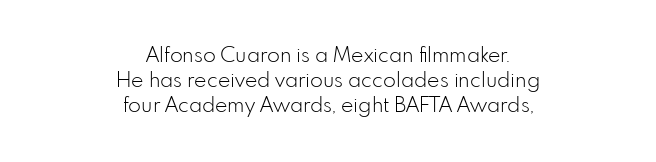
Which margin do the lines hug? Neither — every line sits in the middle. The line texture is even and compact thanks to regular tracking. Just letters on the line, the space beneath them empty. These lines were composed using upright roman letters.
